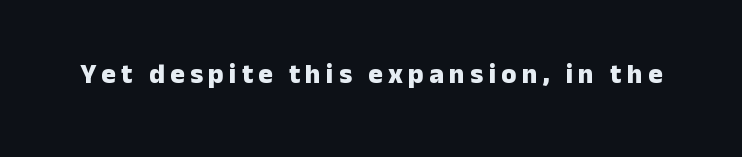
Q: Is the text bold? A: Yes.
Q: Is the text italic (slanted)? A: No, it is upright.
Q: Is the text underlined? A: No.
Q: Is the spacing between letters normal or unusually wide? A: Unusually wide.
